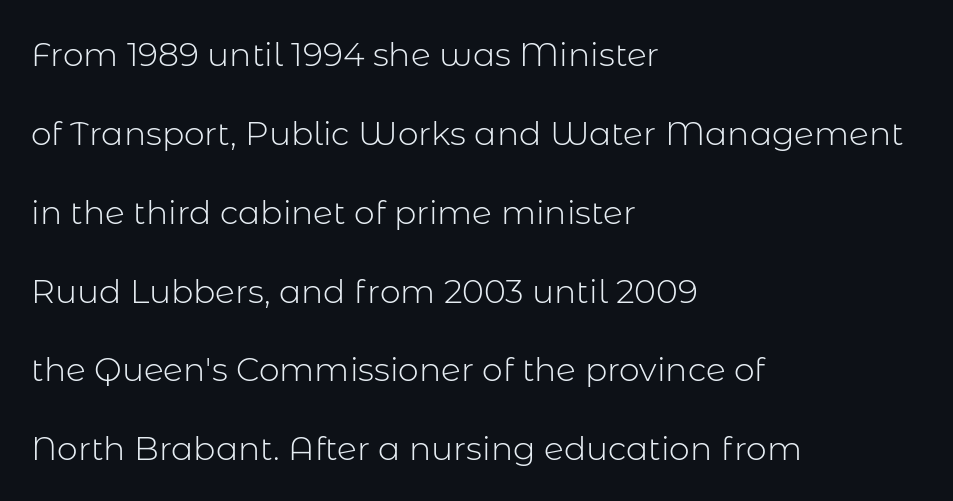
{"serif": "no", "italic": "no", "bold": "no", "weight": "light", "width": "normal", "stroke_contrast": "low", "x_height": "medium", "monospaced": "no", "underline": "no", "align": "left", "line_spacing": "loose", "line_spacing_ratio": 2.39, "letter_spacing": "normal", "letter_spacing_em": 0.0, "glyph_px": 33}
